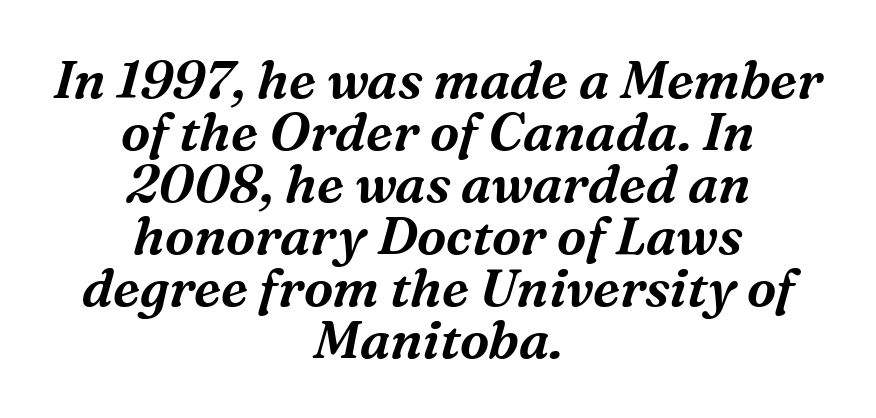
{"serif": "yes", "italic": "yes", "lean": "right", "slant_degrees": 16, "width": "normal", "stroke_contrast": "medium", "x_height": "medium", "monospaced": "no", "underline": "no", "align": "center", "line_spacing": "tight", "line_spacing_ratio": 0.98, "letter_spacing": "normal", "letter_spacing_em": 0.0, "glyph_px": 53}
